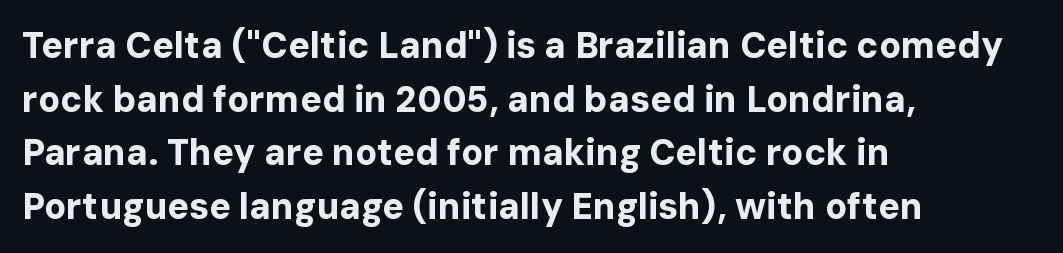
{"serif": "no", "italic": "no", "bold": "yes", "weight": "bold", "width": "normal", "stroke_contrast": "low", "x_height": "medium", "monospaced": "no", "underline": "no", "align": "left", "line_spacing": "normal", "line_spacing_ratio": 1.49, "letter_spacing": "normal", "letter_spacing_em": 0.0, "glyph_px": 36}
